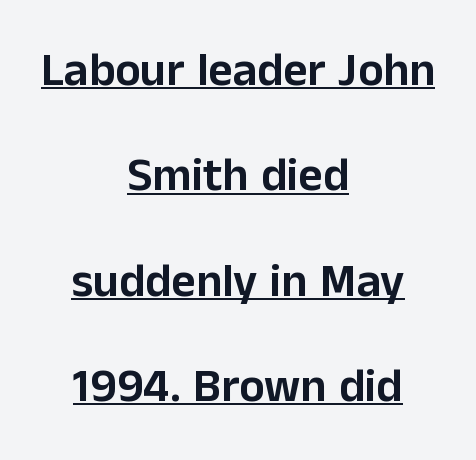
Q: Is the text italic (slanted)? A: No, it is upright.
Q: Is the typeface a serif or a sans-serif typeface? A: Sans-serif.
Q: Is the text underlined? A: Yes.
Q: How is the paragraph aligned? A: Centered.
Q: Is the spacing between letters normal or unusually wide? A: Normal.
Q: Is the spacing between lines tight, normal or loose? A: Loose.
Q: Width (condensed, normal, or wide)? A: Normal.
Q: Stroke contrast? A: Low.
Q: x-height? A: Medium.
Q: Monospaced? A: No.
